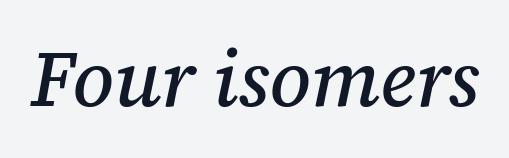
Q: Is the text italic (slanted)? A: Yes, it leans right by about 12 degrees.
Q: Is the typeface a serif or a sans-serif typeface? A: Serif.
Q: Is the text underlined? A: No.
Q: Is the spacing between letters normal or unusually wide? A: Normal.
Q: Width (condensed, normal, or wide)? A: Normal.
Q: Stroke contrast? A: Medium.
Q: x-height? A: Medium.
Q: Monospaced? A: No.
